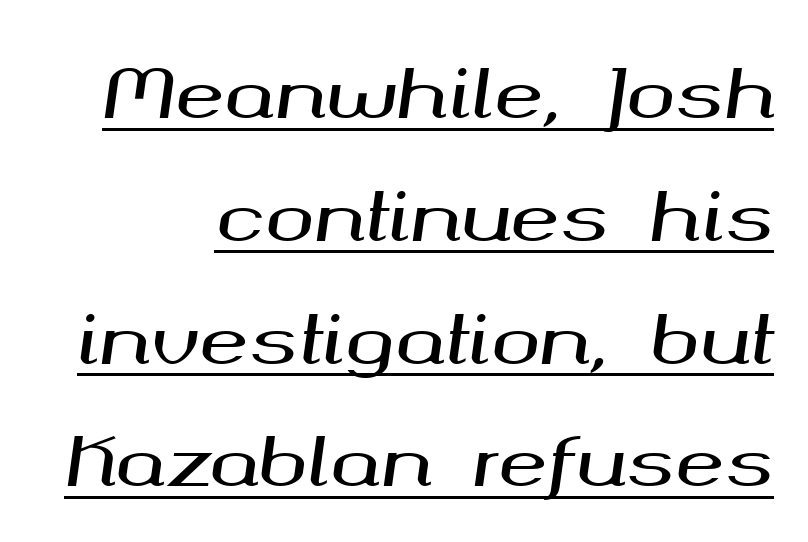
Q: Is the text italic (slanted)? A: Yes, it leans right by about 8 degrees.
Q: Is the text underlined? A: Yes.
Q: How is the paragraph aligned? A: Right-aligned.
Q: Is the spacing between letters normal or unusually wide? A: Normal.
Q: Width (condensed, normal, or wide)? A: Wide.
Q: Stroke contrast? A: Medium.
Q: x-height? A: Medium.
Q: Monospaced? A: No.
